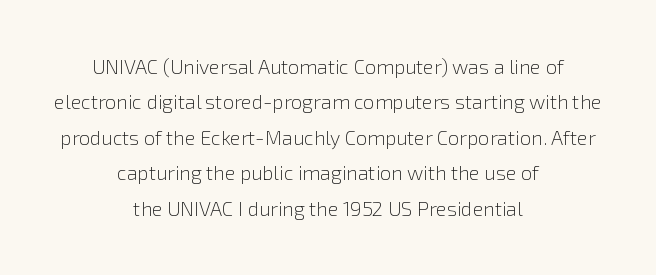
Q: Is the text bold? A: No.
Q: Is the text italic (slanted)? A: No, it is upright.
Q: Is the text underlined? A: No.
Q: How is the paragraph aligned? A: Centered.
Q: Is the spacing between letters normal or unusually wide? A: Normal.
